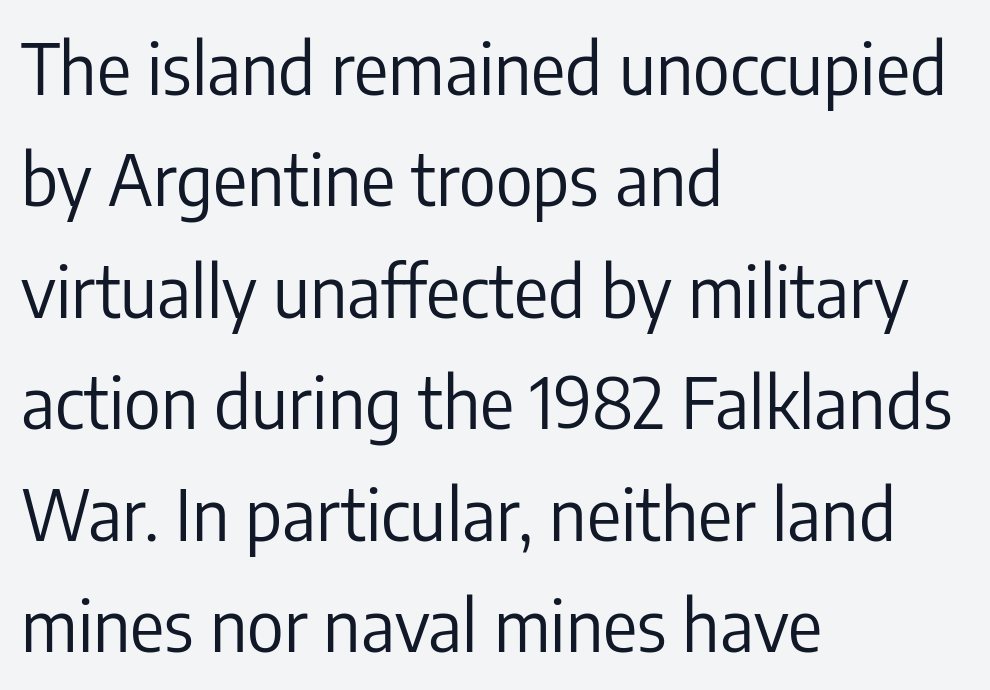
Q: Is the text bold? A: No.
Q: Is the text italic (slanted)? A: No, it is upright.
Q: Is the typeface a serif or a sans-serif typeface? A: Sans-serif.
Q: Is the text underlined? A: No.
Q: How is the paragraph aligned? A: Left-aligned.
Q: Is the spacing between letters normal or unusually wide? A: Normal.
Q: Is the spacing between lines tight, normal or loose? A: Normal.
Q: Width (condensed, normal, or wide)? A: Condensed.
Q: Stroke contrast? A: Low.
Q: x-height? A: Medium.
Q: Monospaced? A: No.
